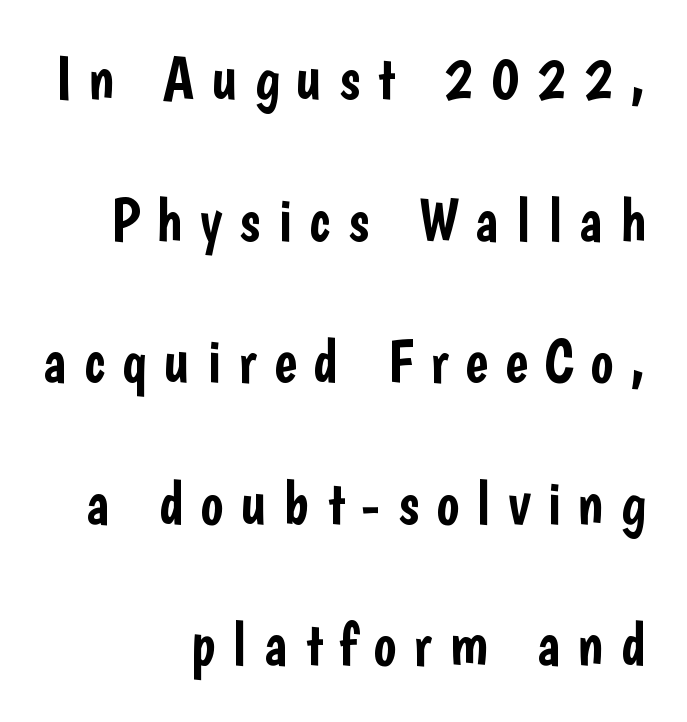
The font family rendered here belongs to the sans-serif group. A typesetter would call this proportional, since set widths differ per character. The horizontal fit of the characters is loose and conspicuously gappy. The passage is arranged like a letterhead date or caption credit — flush right. Characters remain perfectly vertical along every line.
